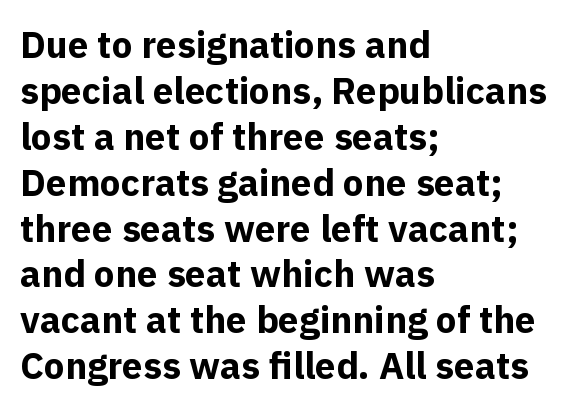
The image shows 37 px bold sans-serif type, upright; set left-aligned, line spacing 1.24x, normal letter spacing, not underlined; a medium x-height.
